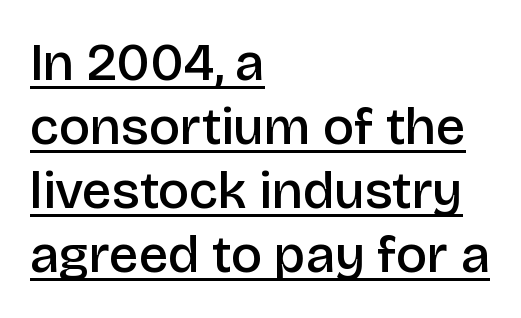
The image shows 53 px semibold sans-serif type, upright; set left-aligned, line spacing 1.21x, normal letter spacing, underlined; low stroke contrast and a large x-height.
